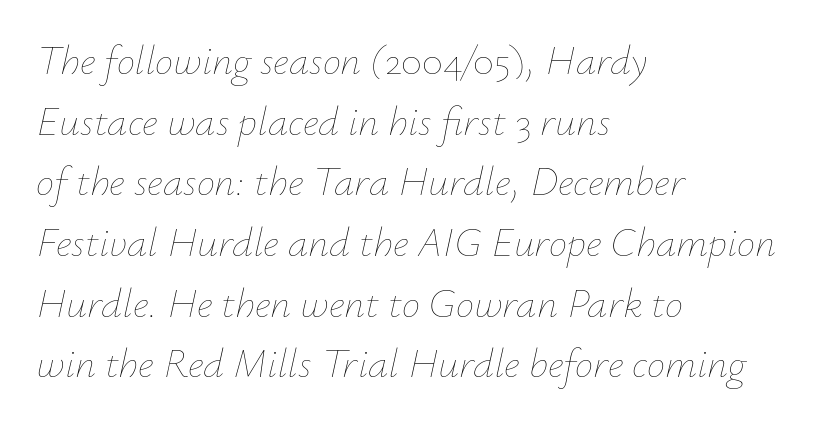
The rendering uses a moderate line-height, typical for paragraphs. There is no visible air inserted between adjacent glyphs. Bold? No — there's no thickening of the strokes. Do the characters align in a grid? No, the font is proportional. Characters are canted at an angle relative to the baseline's perpendicular. Has an underline been added? It has not.
